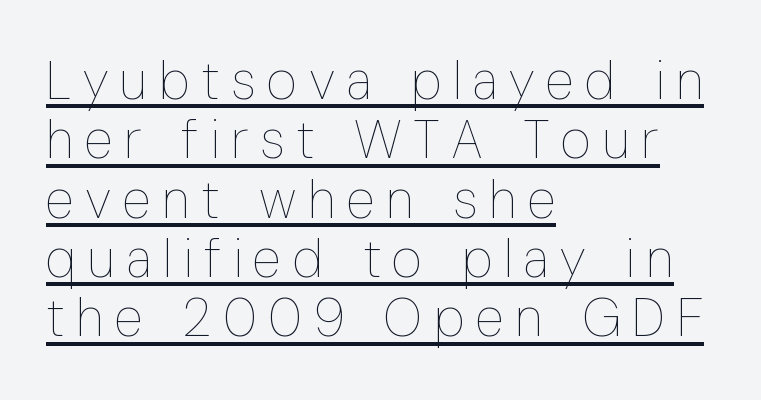
{"italic": "no", "bold": "no", "weight": "thin", "width": "condensed", "stroke_contrast": "low", "x_height": "medium", "monospaced": "no", "underline": "yes", "align": "left", "line_spacing": "tight", "line_spacing_ratio": 1.12, "letter_spacing": "wide", "letter_spacing_em": 0.22, "glyph_px": 53}
